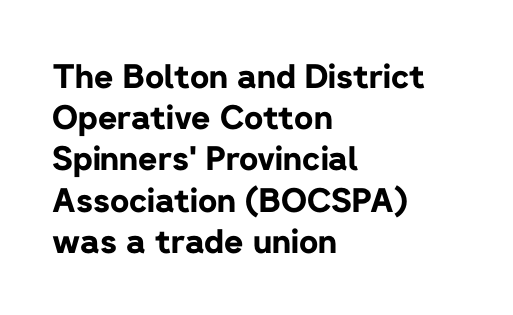
The image shows 33 px bold sans-serif type, upright; set left-aligned, normal line spacing (1.25x), normal letter spacing, not underlined; low stroke contrast and a medium x-height.
